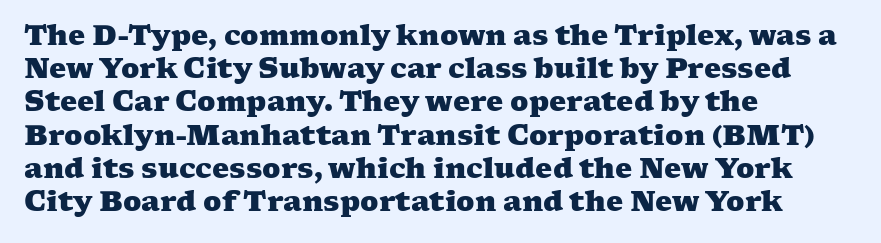
Which margin do the lines hug? The left one — the right edge is uneven. You could call the tracking neutral — neither tight nor loose. The strip under each line holds only bare page. Does the weight exceed regular? Yes, all the way to bold.
